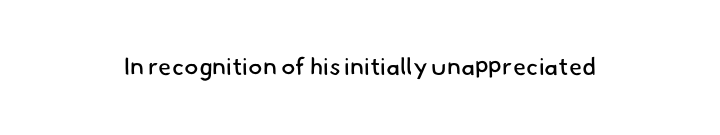
The image shows 24 px text type; set normal letter spacing, not underlined.
